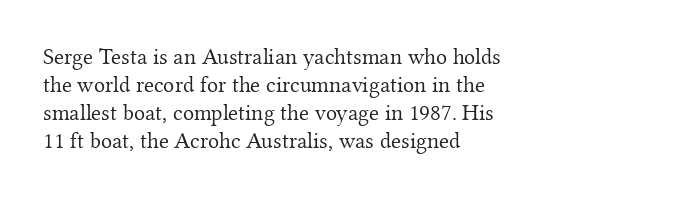
Q: Is the text bold? A: No.
Q: Is the text italic (slanted)? A: No, it is upright.
Q: Is the text underlined? A: No.
Q: How is the paragraph aligned? A: Left-aligned.
Q: Is the spacing between letters normal or unusually wide? A: Normal.
